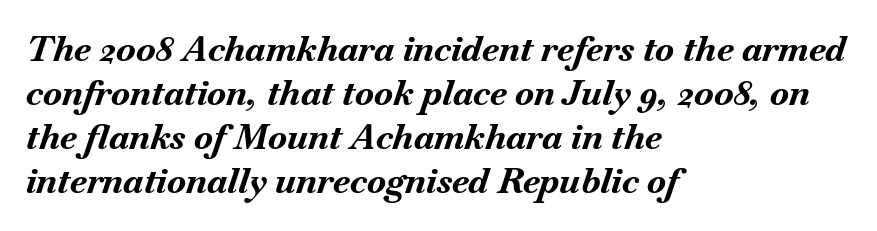
The image shows 35 px bold type, italic (leaning right); set left-aligned, normal line spacing (1.26x), normal letter spacing, not underlined; medium stroke contrast and a small x-height.
